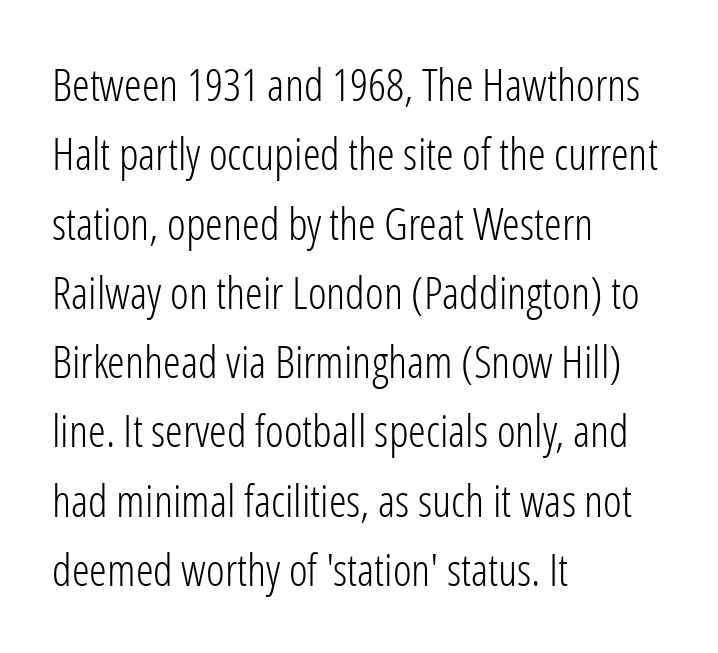
Q: Is the text bold? A: No.
Q: Is the text italic (slanted)? A: No, it is upright.
Q: Is the typeface a serif or a sans-serif typeface? A: Sans-serif.
Q: Is the text underlined? A: No.
Q: How is the paragraph aligned? A: Left-aligned.
Q: Is the spacing between letters normal or unusually wide? A: Normal.
Q: Is the spacing between lines tight, normal or loose? A: Normal.
Q: Width (condensed, normal, or wide)? A: Condensed.
Q: Stroke contrast? A: Low.
Q: x-height? A: Medium.
Q: Monospaced? A: No.
